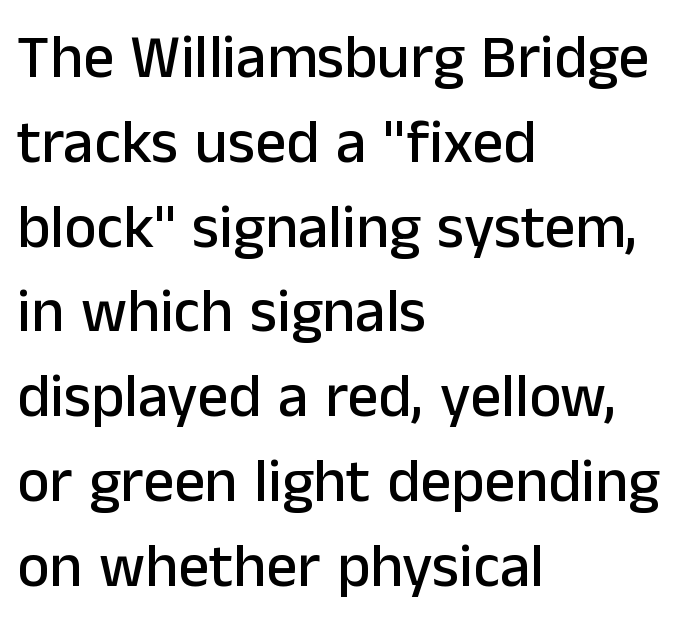
Q: Is the text italic (slanted)? A: No, it is upright.
Q: Is the typeface a serif or a sans-serif typeface? A: Sans-serif.
Q: Is the text underlined? A: No.
Q: How is the paragraph aligned? A: Left-aligned.
Q: Is the spacing between letters normal or unusually wide? A: Normal.
Q: Is the spacing between lines tight, normal or loose? A: Normal.
Q: Width (condensed, normal, or wide)? A: Normal.
Q: Stroke contrast? A: Low.
Q: x-height? A: Medium.
Q: Monospaced? A: No.
